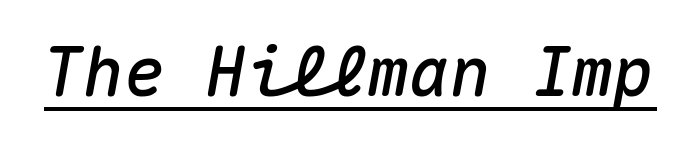
{"italic": "yes", "lean": "right", "slant_degrees": 10, "width": "normal", "stroke_contrast": "medium", "x_height": "medium", "monospaced": "yes", "underline": "yes", "letter_spacing": "normal", "letter_spacing_em": 0.0, "glyph_px": 68}
